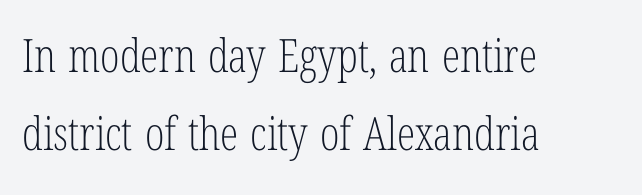
{"serif": "yes", "italic": "no", "bold": "no", "weight": "light", "width": "condensed", "stroke_contrast": "low", "x_height": "medium", "monospaced": "no", "underline": "no", "align": "left", "line_spacing": "normal", "line_spacing_ratio": 1.69, "letter_spacing": "normal", "letter_spacing_em": 0.0, "glyph_px": 46}
